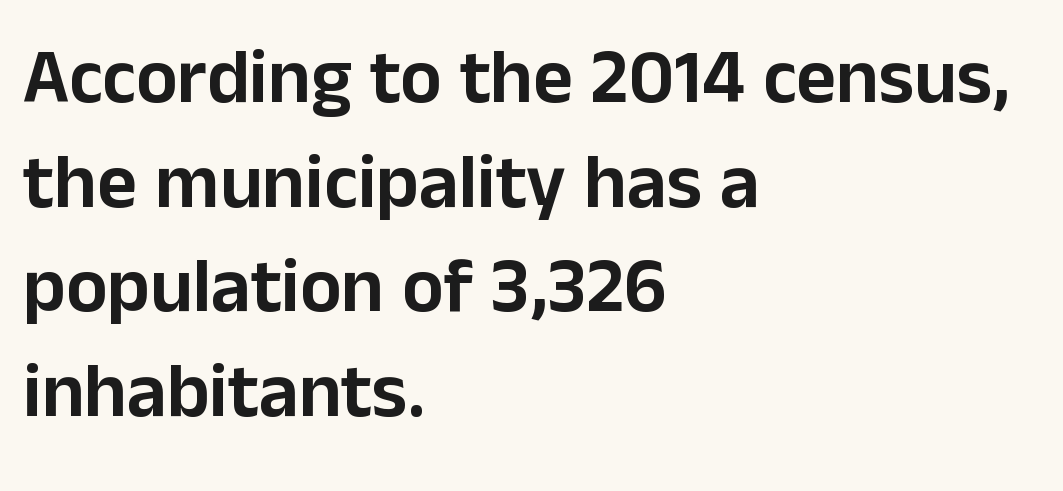
The image shows 77 px sans-serif type, upright; set left-aligned, normal line spacing (1.36x), normal letter spacing, not underlined; low stroke contrast and a medium x-height.
